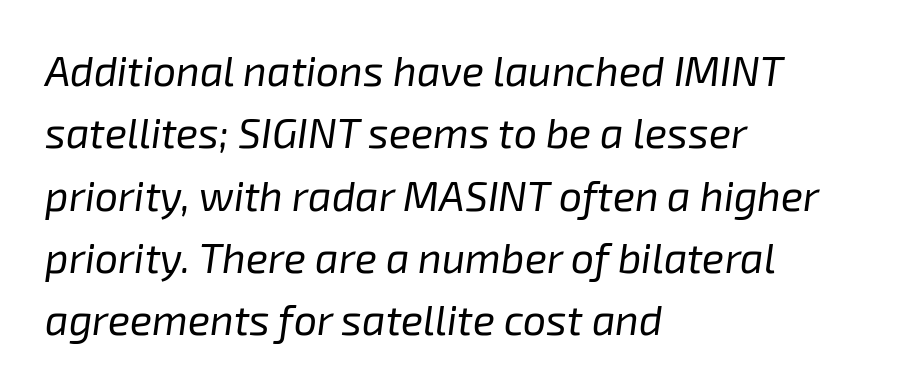
The image shows 41 px regular-weight type, italic (leaning right); set left-aligned, normal line spacing (1.52x), normal letter spacing, not underlined; low stroke contrast and a medium x-height.
